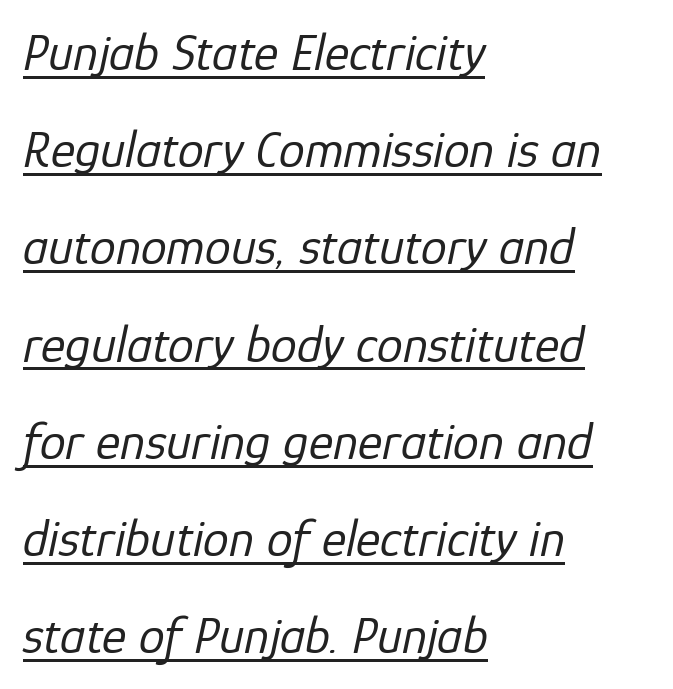
{"italic": "yes", "lean": "right", "slant_degrees": 12, "bold": "no", "weight": "regular", "width": "normal", "stroke_contrast": "low", "x_height": "medium", "monospaced": "no", "underline": "yes", "align": "left", "line_spacing_ratio": 1.87, "letter_spacing": "normal", "letter_spacing_em": 0.0, "glyph_px": 52}
